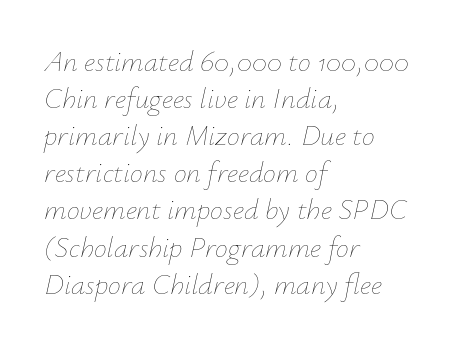
Q: Is the text bold? A: No.
Q: Is the text italic (slanted)? A: Yes, it leans right by about 12 degrees.
Q: Is the text underlined? A: No.
Q: How is the paragraph aligned? A: Left-aligned.
Q: Is the spacing between letters normal or unusually wide? A: Normal.
Q: Is the spacing between lines tight, normal or loose? A: Normal.
Q: Width (condensed, normal, or wide)? A: Normal.
Q: Stroke contrast? A: Low.
Q: x-height? A: Small.
Q: Monospaced? A: No.
